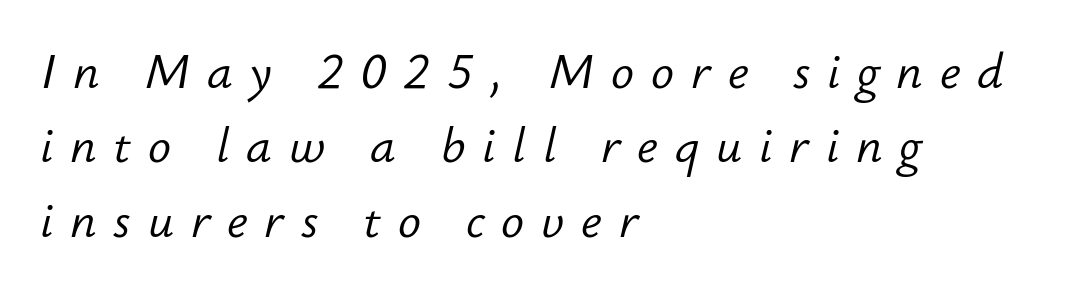
{"italic": "yes", "lean": "right", "slant_degrees": 12, "bold": "no", "weight": "light", "width": "normal", "stroke_contrast": "low", "x_height": "small", "monospaced": "no", "underline": "no", "align": "left", "line_spacing": "normal", "line_spacing_ratio": 1.55, "letter_spacing": "wide", "letter_spacing_em": 0.35, "glyph_px": 48}
